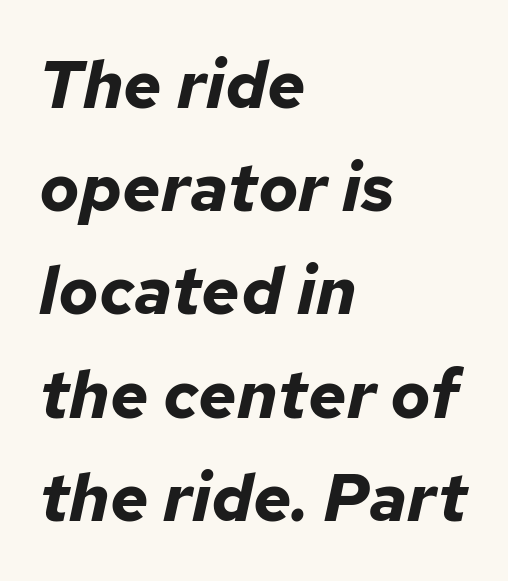
Q: Is the text bold? A: Yes.
Q: Is the text italic (slanted)? A: Yes, it leans right by about 12 degrees.
Q: Is the text underlined? A: No.
Q: How is the paragraph aligned? A: Left-aligned.
Q: Is the spacing between letters normal or unusually wide? A: Normal.
Q: Is the spacing between lines tight, normal or loose? A: Normal.
Q: Width (condensed, normal, or wide)? A: Normal.
Q: Stroke contrast? A: Low.
Q: x-height? A: Medium.
Q: Monospaced? A: No.
